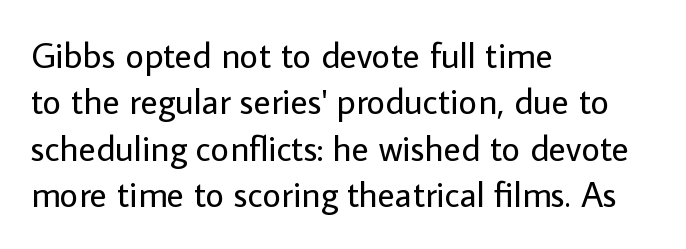
{"serif": "no", "italic": "no", "bold": "no", "weight": "regular", "width": "normal", "stroke_contrast": "low", "x_height": "medium", "monospaced": "no", "underline": "no", "align": "left", "line_spacing": "normal", "line_spacing_ratio": 1.29, "letter_spacing": "normal", "letter_spacing_em": 0.0, "glyph_px": 36}
